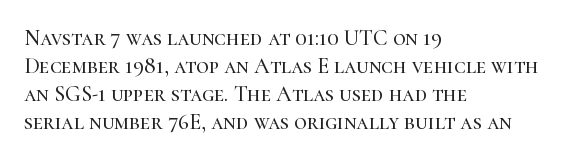
Style check: upright. Decoration check: the copy has no underline. The gaps between neighbouring characters are ordinary and unremarkable. This sample is left-justified, so line endings fall wherever the words run out. The rows are spaced the way most documents space them.
